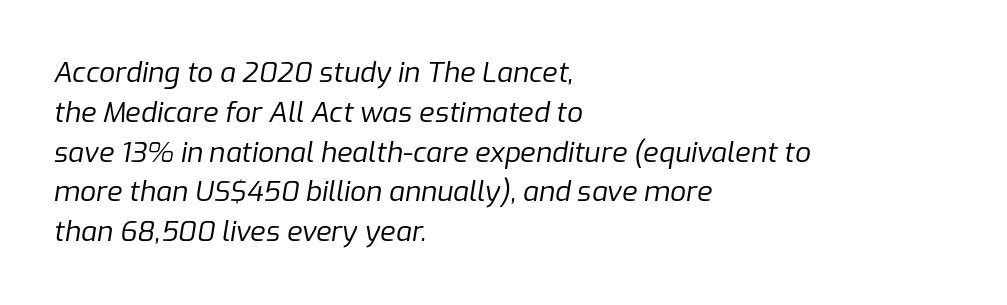
{"italic": "yes", "lean": "right", "slant_degrees": 9, "bold": "no", "weight": "regular", "width": "normal", "stroke_contrast": "low", "x_height": "medium", "monospaced": "no", "underline": "no", "align": "left", "line_spacing": "normal", "line_spacing_ratio": 1.42, "letter_spacing": "normal", "letter_spacing_em": 0.0, "glyph_px": 28}
